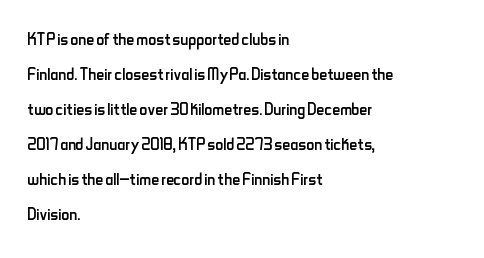
Every stem runs plumb, perpendicular to the baseline. Ink coverage per letter is moderate at most. Does extra space separate the letters? No, they use regular spacing. Line starts are locked; line ends wander. If you measured baseline to baseline, you'd find a middling distance.
